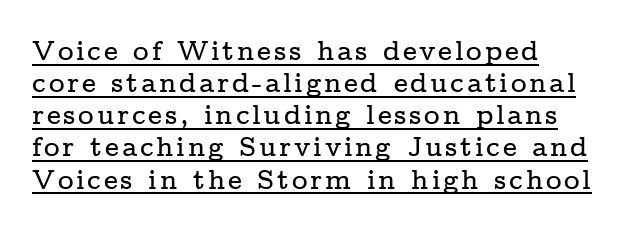
The image shows 27 px text type, upright; set left-aligned, line spacing 1.19x, underlined.
